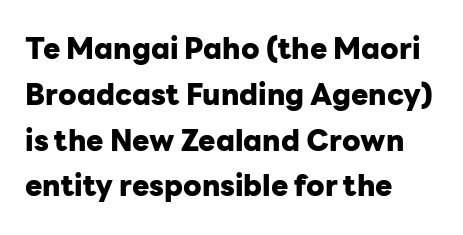
The image shows 29 px heavy sans-serif type, upright; set left-aligned, normal line spacing (1.58x), normal letter spacing, not underlined; low stroke contrast and a medium x-height.
